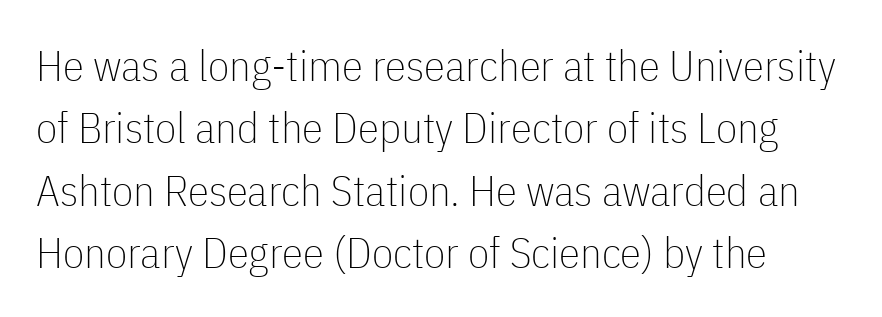
Font category for this specimen: sans-serif. No extra tracking has been applied to these lines. Underlining? Definitely not there. Notice how descenders clear the ascenders below comfortably — that's standard leading. The axis of the letterforms is exactly vertical.
